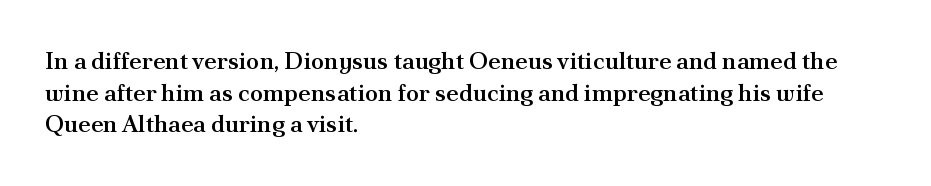
Slightly chunky letters — semibold, I'd say, not full bold. Letter spacing: default. The string is rendered with underlining switched off. Does the leading feel generous? No, just average. These lines are set flush left with a ragged right edge. The letters stand upright; this is a roman face.
